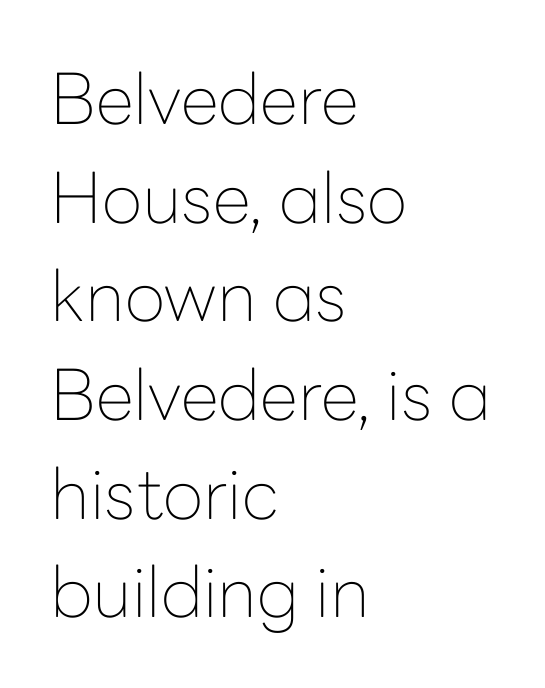
{"serif": "no", "italic": "no", "bold": "no", "weight": "thin", "width": "normal", "stroke_contrast": "low", "x_height": "medium", "monospaced": "no", "underline": "no", "align": "left", "line_spacing": "normal", "line_spacing_ratio": 1.41, "letter_spacing": "normal", "letter_spacing_em": 0.0, "glyph_px": 70}
